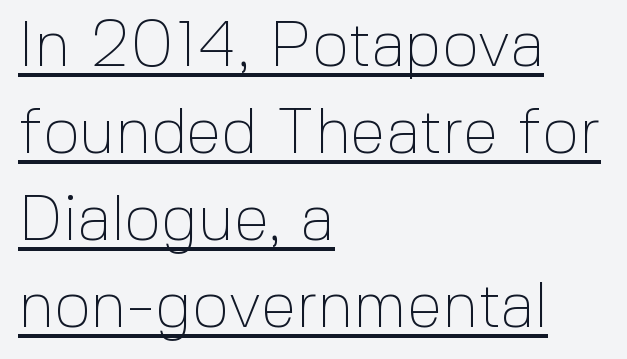
The lines are quadded left. This sample has the flowing, uneven cadence of proportional lettering. The leading is moderate, giving the passage an even texture. The cut favours lightness, reaching ordinary text weight at its darkest.
